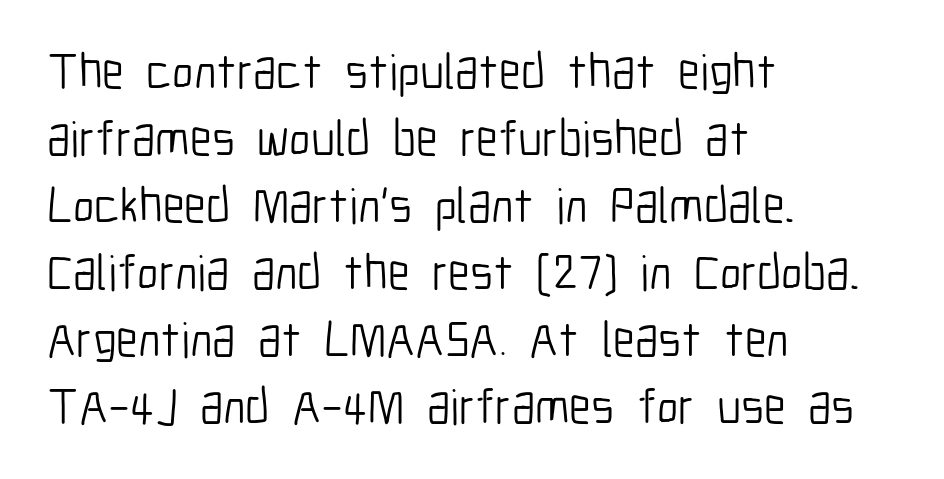
When letters stand straight like this, we call the style roman or upright. Examine the stroke ends and you'll find no serifs. This reads as an unemphasized weight, regular at the heaviest. Which margin do the lines hug? The left one — the right edge is uneven. Successive baselines arrive at the customary interval. Here the designer chose a conventional face with non-uniform glyph widths.
